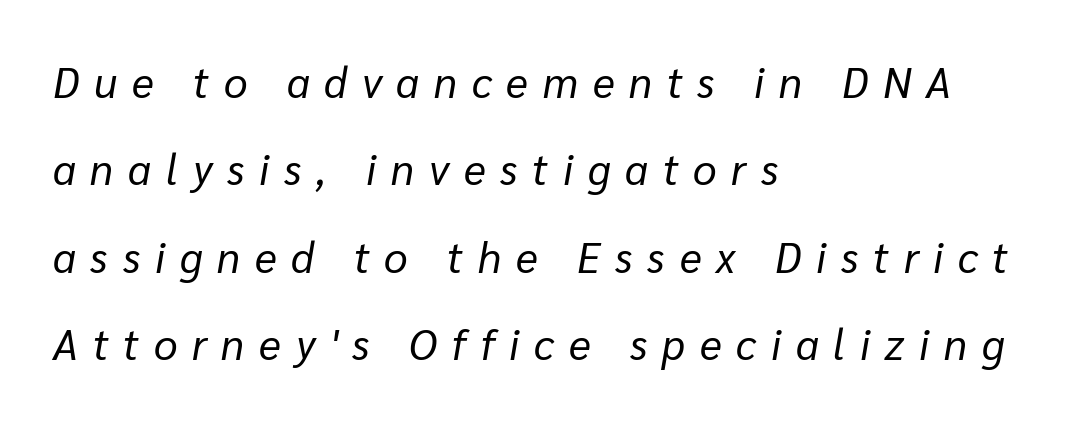
{"italic": "yes", "lean": "right", "slant_degrees": 10, "bold": "no", "weight": "regular", "width": "normal", "stroke_contrast": "low", "x_height": "medium", "monospaced": "no", "underline": "no", "align": "left", "line_spacing": "loose", "line_spacing_ratio": 2.08, "letter_spacing": "wide", "letter_spacing_em": 0.35, "glyph_px": 42}
